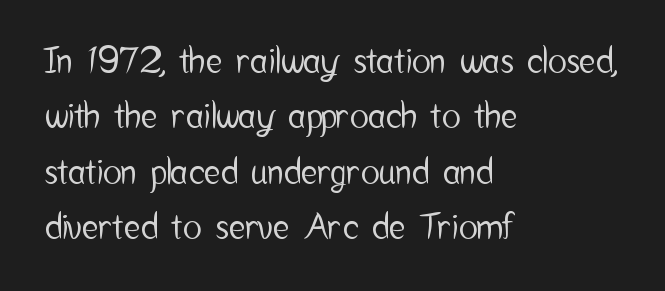
In terms of leading, this rendering sits right in the middle. A roman cut, with each character standing at attention. The space beneath each line is pristine and unruled. This rendering uses left alignment, leaving the right contour irregular. Tracking here is standard; glyphs follow each other at the usual distance. Check where the strokes stop: nothing finishes them off — pure sans.
